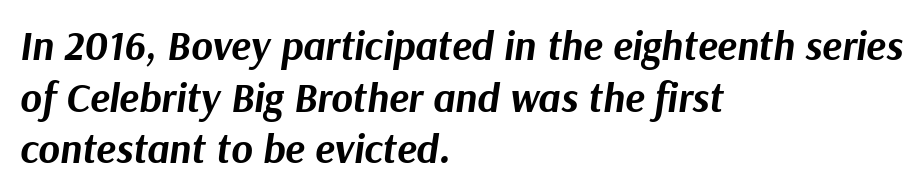
Does the weight exceed regular? Yes, all the way to bold. A typesetter would call this proportional, since set widths differ per character. The text carries the slant typical of an italic or oblique font. Casual observation: everything's shoved over to the left.
